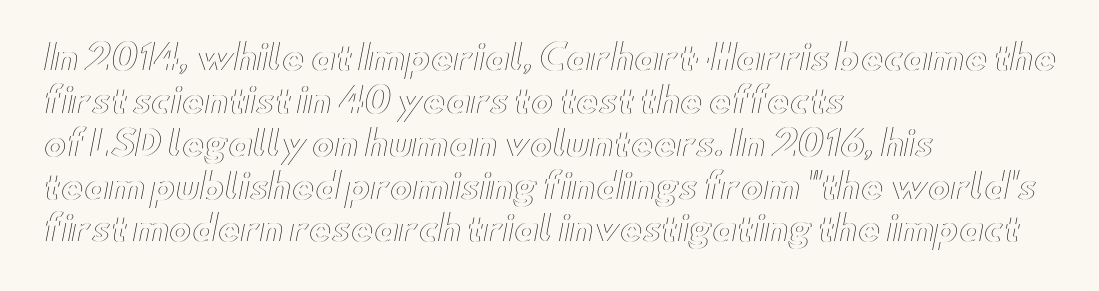
This sample uses plain, unmodified letter spacing. Words float on clear page, feet unadorned. This sample has the flowing, uneven cadence of proportional lettering. The typesetter chose a ragged-right arrangement here.
